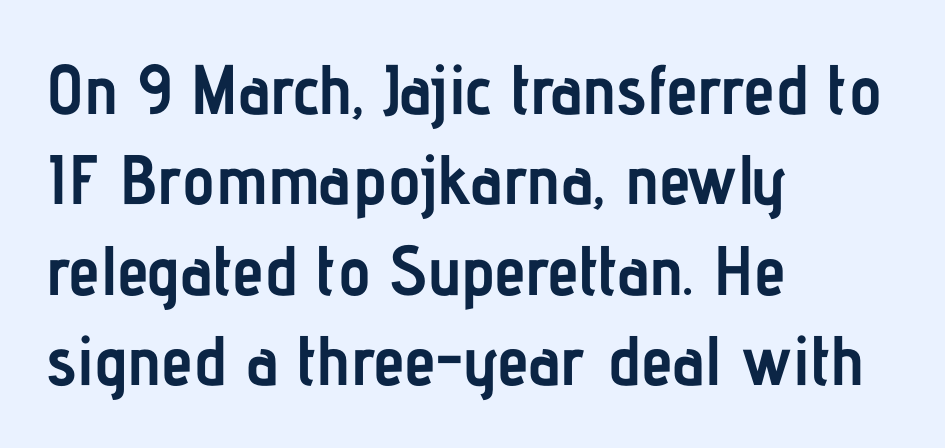
Summary of weight: heavy, a full bold. Each letter keeps its own natural width here, so spacing adapts to shape. Line spacing here is normal. Alignment: flush left. This is the regular roman posture of the typeface. Look at the tracking — it's just the regular setting, nothing added.
